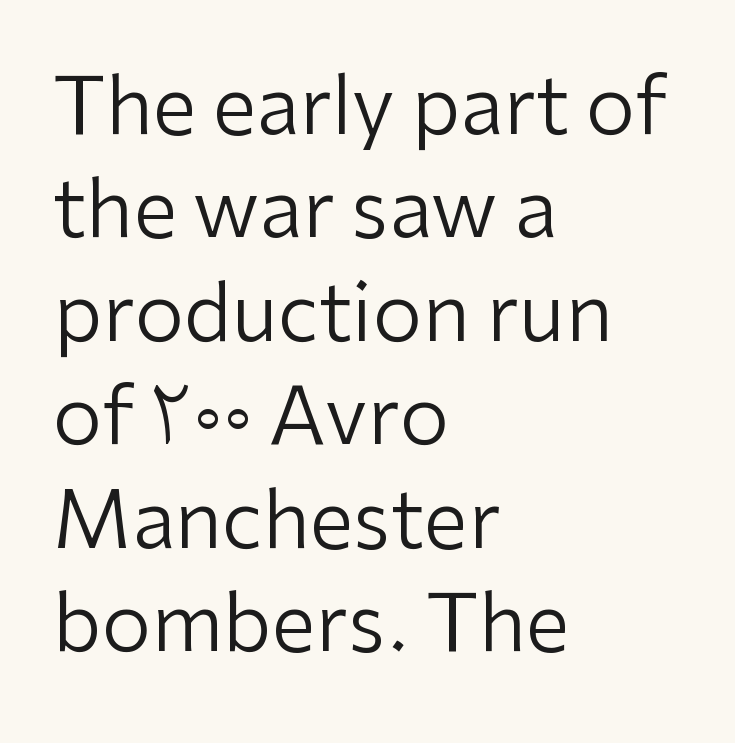
Q: Is the text bold? A: No.
Q: Is the text italic (slanted)? A: No, it is upright.
Q: Is the typeface a serif or a sans-serif typeface? A: Sans-serif.
Q: Is the text underlined? A: No.
Q: How is the paragraph aligned? A: Left-aligned.
Q: Is the spacing between letters normal or unusually wide? A: Normal.
Q: Is the spacing between lines tight, normal or loose? A: Normal.
Q: Width (condensed, normal, or wide)? A: Normal.
Q: Stroke contrast? A: Low.
Q: x-height? A: Medium.
Q: Monospaced? A: No.
